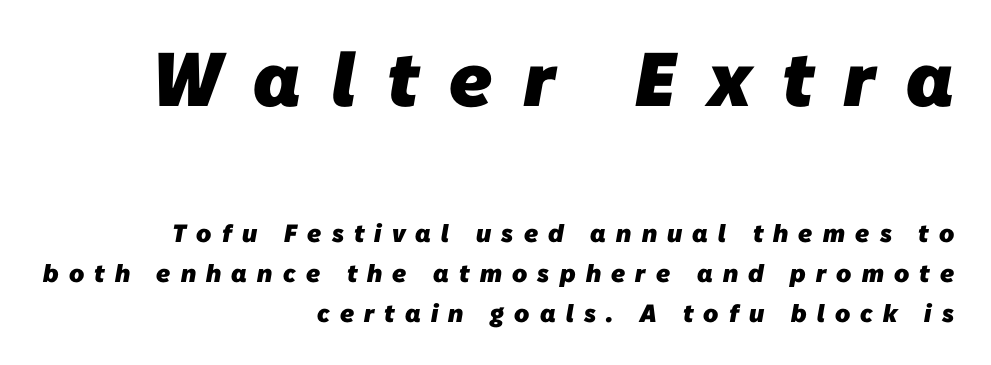
{"serif": "no", "bold": "yes", "weight": "heavy", "width": "normal", "stroke_contrast": "low", "x_height": "medium", "monospaced": "no", "underline": "no", "align": "right", "line_spacing": "normal", "line_spacing_ratio": 1.6, "letter_spacing": "wide", "letter_spacing_em": 0.41, "larger_block": "first", "size_ratio": 3.04, "glyph_px": 76}
